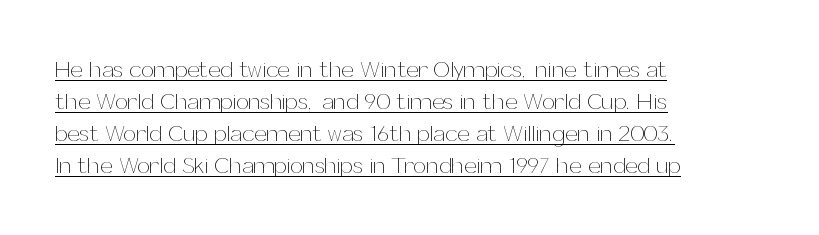
Letters have the restrained weight of plain body copy at most. A typesetter would call this zero additional tracking. Emphasis is given by a line drawn under the lettering. The passage is arranged the way most books set body copy — flush left.
